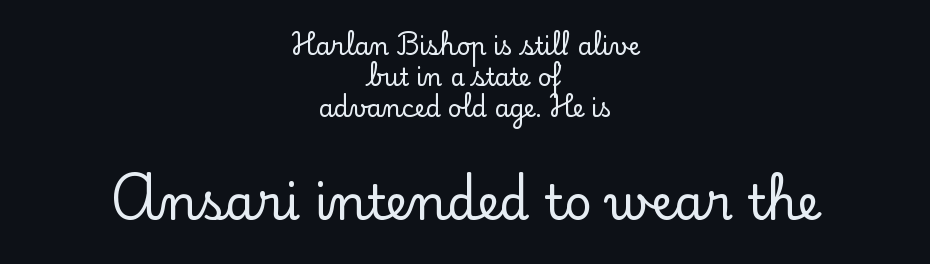
Compared with a flush-left layout, this one balances lines on the center instead. Classification — serif. Honestly, the row spacing looks completely unremarkable. Standard letterfit; no display-style spreading of the glyphs. This rendering features lettering with no underline.
